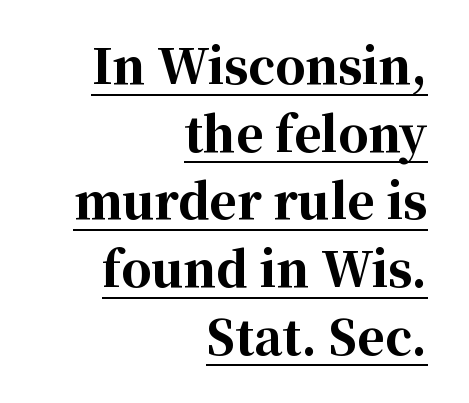
The image shows 47 px bold serif type, upright; set right-aligned, normal line spacing (1.44x), normal letter spacing, underlined; high stroke contrast and a medium x-height.
